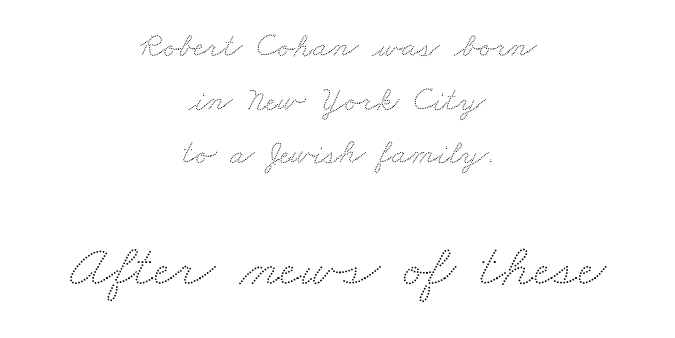
Nothing unusual about the tracking: characters are spaced as the font intends. Each row of text sits above clean, open space. In terms of leading, this rendering sits right in the middle. Think of a printed novel: that variable character pitch is what you see here. Reading down the block, each line starts at a different indent, mirrored at its end. Top chunk: small. Bottom chunk: large.
